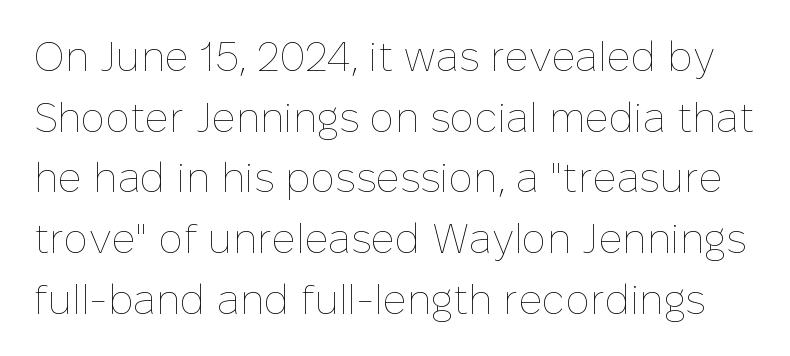
The image shows 41 px thin type, upright; set normal line spacing (1.48x), normal letter spacing, not underlined; low stroke contrast and a medium x-height.
